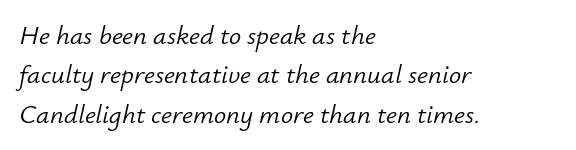
The image shows 27 px text type, italic (leaning right); set left-aligned, normal line spacing (1.46x), normal letter spacing, not underlined.
